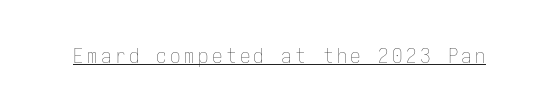
The image shows 21 px text type, upright; set underlined.
